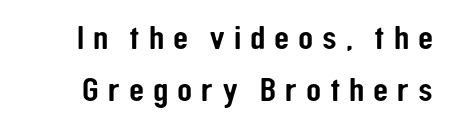
{"serif": "no", "italic": "no", "width": "condensed", "stroke_contrast": "low", "x_height": "medium", "monospaced": "no", "underline": "no", "line_spacing": "normal", "line_spacing_ratio": 1.48, "letter_spacing": "wide", "letter_spacing_em": 0.25, "glyph_px": 35}
